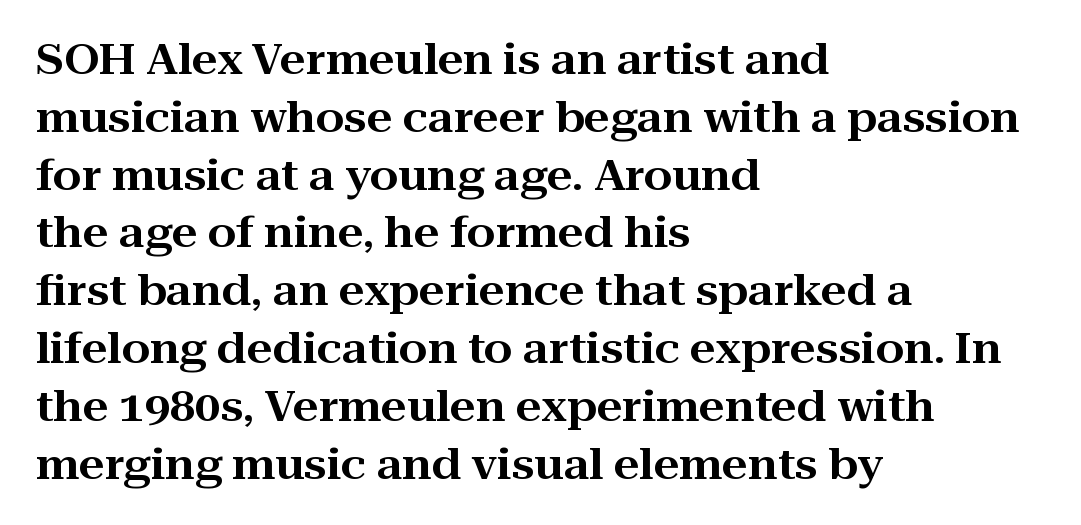
The image shows 41 px wide serif type, upright; set left-aligned, normal line spacing (1.41x), normal letter spacing, not underlined; high stroke contrast and a medium x-height.
